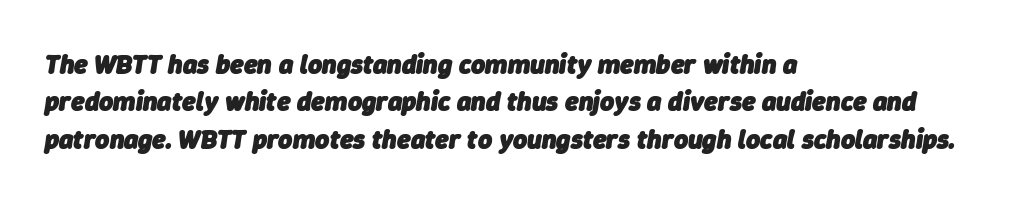
Looking at the ascenders, they clearly lean. A typesetter would call this leading conventional body-copy spacing. Visually the block forms a straight wall on the left and a jagged coastline on the right. Plain, unruled lines of type. Weight: bold. Nobody touched the tracking dial on this one.
